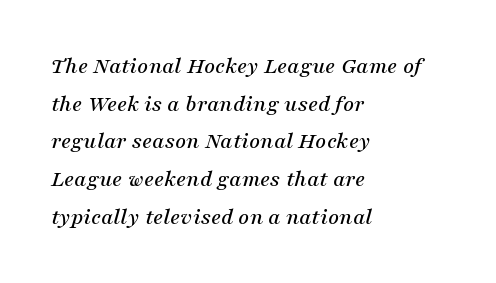
The image shows 24 px text type, italic (leaning right); set left-aligned, normal line spacing (1.57x), normal letter spacing, not underlined.
